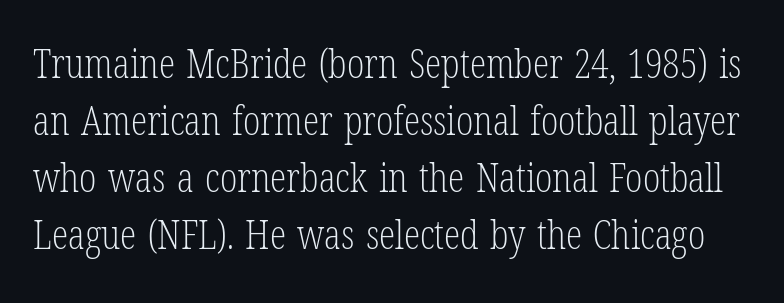
{"serif": "yes", "italic": "no", "bold": "no", "weight": "light", "width": "condensed", "stroke_contrast": "low", "x_height": "medium", "monospaced": "no", "underline": "no", "line_spacing": "normal", "line_spacing_ratio": 1.39, "letter_spacing": "normal", "letter_spacing_em": 0.0, "glyph_px": 41}
